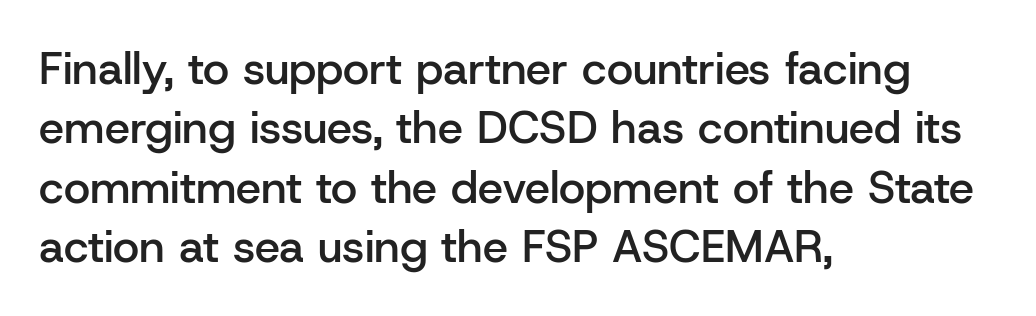
How are the letters spaced? Ordinarily, with no added tracking. Character widths vary here, with narrow letters taking less room than wide ones. Each line starts at the same left margin while the right side varies. This is sans-serif lettering, the kind often seen on screens and signage. A typesetter would mark this as roman, not italic.
